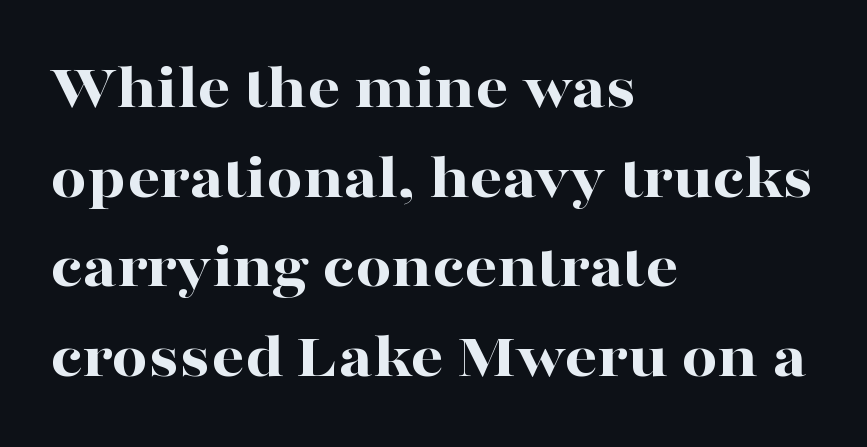
The image shows 64 px bold, wide serif type, upright; set left-aligned, normal line spacing (1.4x), normal letter spacing, not underlined; high stroke contrast and a medium x-height.
